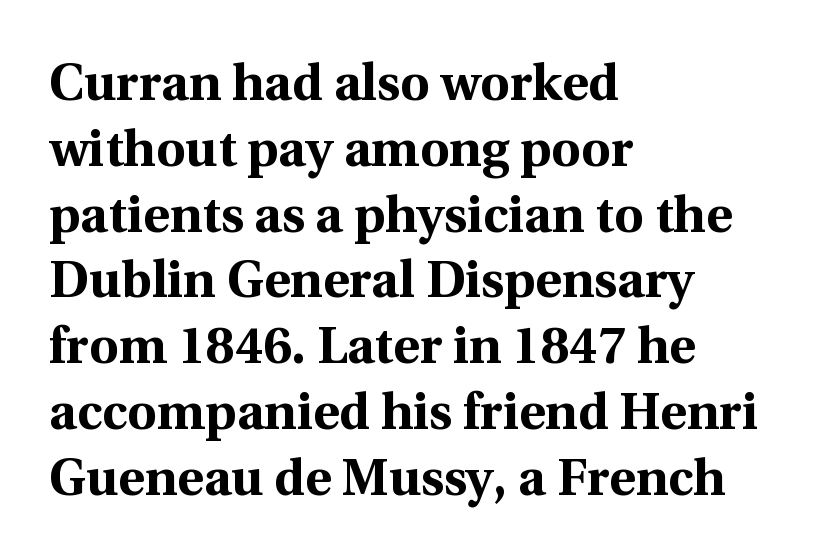
The image shows 51 px bold serif type, upright; set left-aligned, normal line spacing (1.29x), normal letter spacing, not underlined; a medium x-height.
